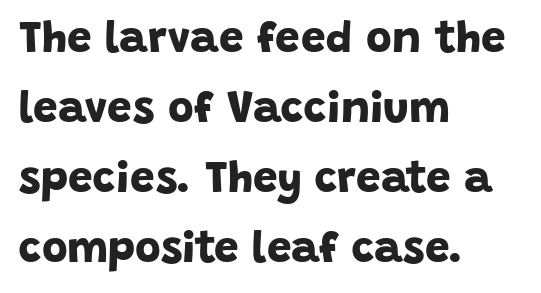
The image shows 44 px bold sans-serif type; set left-aligned, normal line spacing (1.59x), normal letter spacing, not underlined; low stroke contrast and a large x-height.
